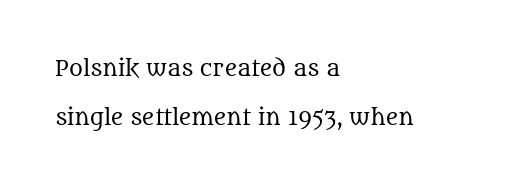
Q: Is the text bold? A: No.
Q: Is the text italic (slanted)? A: No, it is upright.
Q: Is the text underlined? A: No.
Q: How is the paragraph aligned? A: Left-aligned.
Q: Is the spacing between letters normal or unusually wide? A: Normal.
Q: Is the spacing between lines tight, normal or loose? A: Loose.
